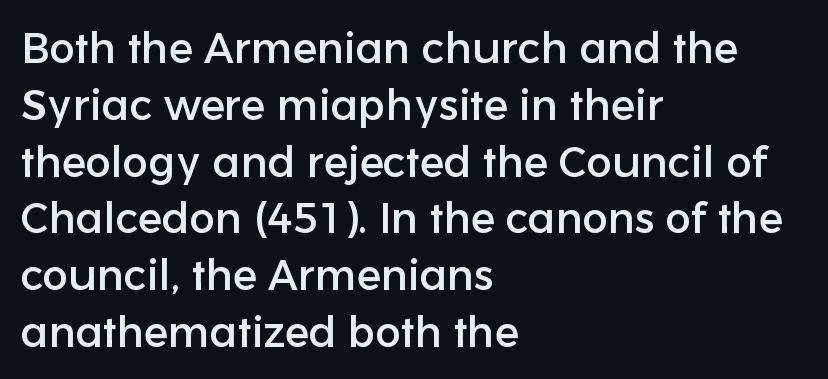
Q: Is the text italic (slanted)? A: No, it is upright.
Q: Is the typeface a serif or a sans-serif typeface? A: Sans-serif.
Q: Is the text underlined? A: No.
Q: How is the paragraph aligned? A: Left-aligned.
Q: Is the spacing between letters normal or unusually wide? A: Normal.
Q: Is the spacing between lines tight, normal or loose? A: Normal.
Q: Width (condensed, normal, or wide)? A: Normal.
Q: Stroke contrast? A: Low.
Q: x-height? A: Medium.
Q: Monospaced? A: No.
